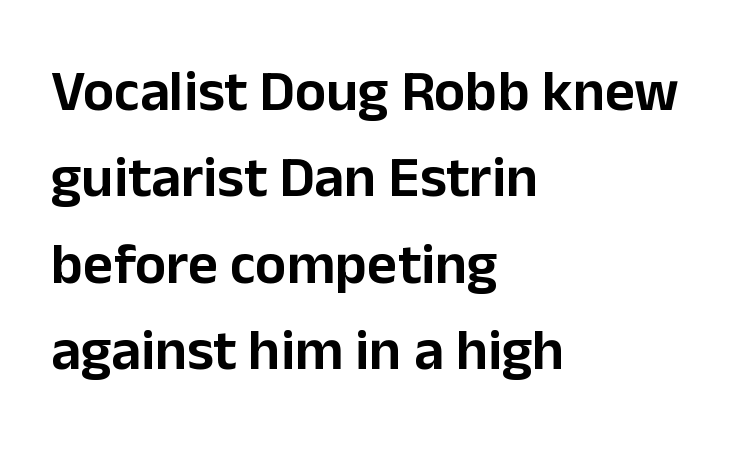
Q: Is the text italic (slanted)? A: No, it is upright.
Q: Is the typeface a serif or a sans-serif typeface? A: Sans-serif.
Q: Is the text underlined? A: No.
Q: How is the paragraph aligned? A: Left-aligned.
Q: Is the spacing between letters normal or unusually wide? A: Normal.
Q: Is the spacing between lines tight, normal or loose? A: Normal.
Q: Width (condensed, normal, or wide)? A: Normal.
Q: Stroke contrast? A: Low.
Q: x-height? A: Medium.
Q: Monospaced? A: No.
